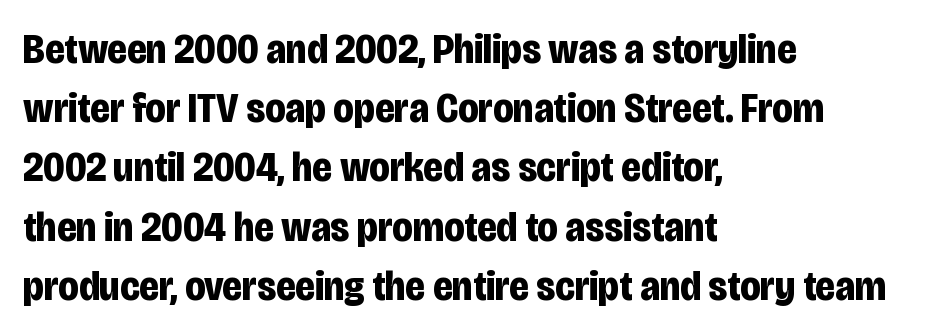
{"serif": "no", "italic": "no", "bold": "yes", "weight": "bold", "width": "condensed", "stroke_contrast": "low", "x_height": "large", "monospaced": "no", "underline": "no", "align": "left", "line_spacing": "normal", "line_spacing_ratio": 1.41, "letter_spacing": "normal", "letter_spacing_em": 0.0, "glyph_px": 42}
